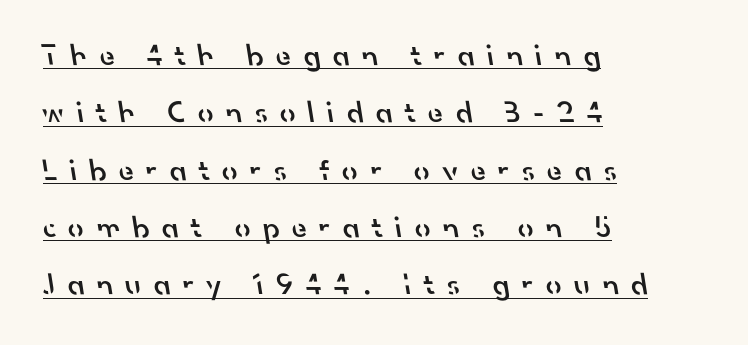
Q: Is the text bold? A: Semi-bold.
Q: Is the typeface a serif or a sans-serif typeface? A: Sans-serif.
Q: Is the text underlined? A: Yes.
Q: How is the paragraph aligned? A: Left-aligned.
Q: Is the spacing between letters normal or unusually wide? A: Unusually wide.
Q: Width (condensed, normal, or wide)? A: Normal.
Q: Stroke contrast? A: Low.
Q: x-height? A: Small.
Q: Monospaced? A: No.
